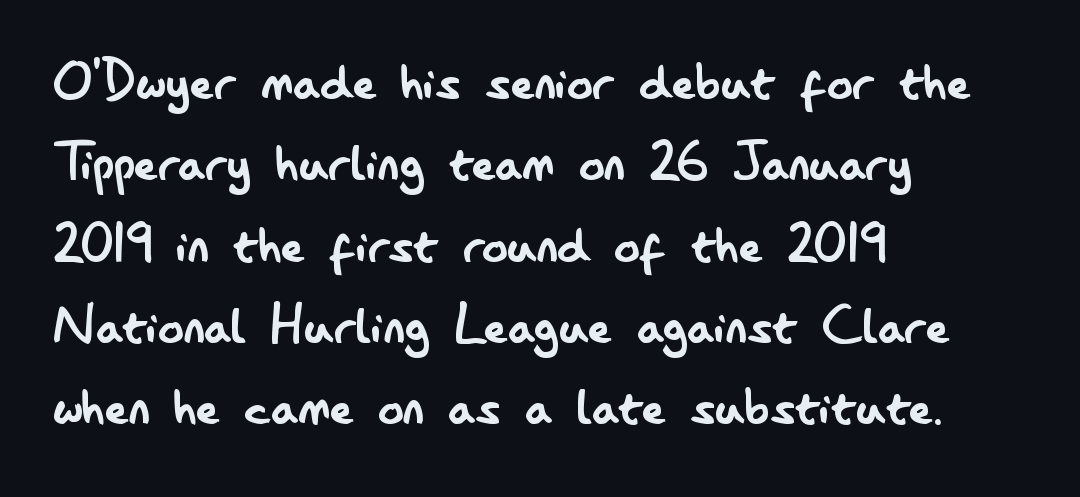
The image shows 64 px regular-weight, condensed sans-serif type, upright; set left-aligned, normal line spacing (1.27x), normal letter spacing, not underlined; low stroke contrast and a small x-height.
